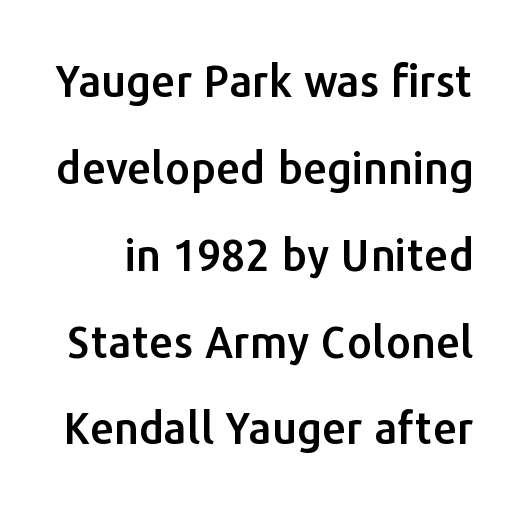
The image shows 43 px sans-serif type, upright; set loose line spacing (2.02x), normal letter spacing, not underlined; low stroke contrast and a medium x-height.
